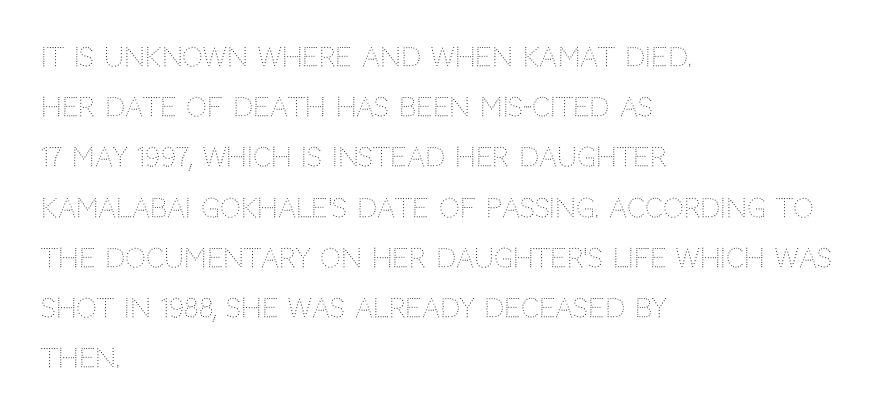
Q: Is the text bold? A: No.
Q: Is the text italic (slanted)? A: No, it is upright.
Q: Is the text underlined? A: No.
Q: How is the paragraph aligned? A: Left-aligned.
Q: Is the spacing between letters normal or unusually wide? A: Normal.
Q: Is the spacing between lines tight, normal or loose? A: Loose.
